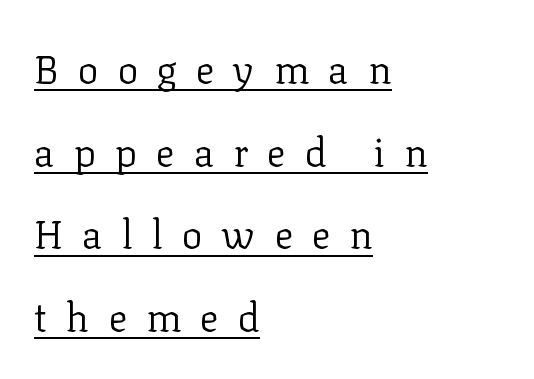
{"serif": "yes", "italic": "no", "bold": "no", "weight": "regular", "width": "normal", "stroke_contrast": "low", "x_height": "medium", "monospaced": "no", "underline": "yes", "align": "left", "line_spacing": "loose", "line_spacing_ratio": 2.12, "letter_spacing": "wide", "letter_spacing_em": 0.49, "glyph_px": 39}
